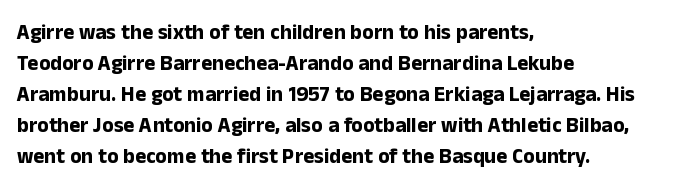
Q: Is the text bold? A: Yes.
Q: Is the text italic (slanted)? A: No, it is upright.
Q: Is the text underlined? A: No.
Q: How is the paragraph aligned? A: Left-aligned.
Q: Is the spacing between letters normal or unusually wide? A: Normal.
Q: Is the spacing between lines tight, normal or loose? A: Normal.
